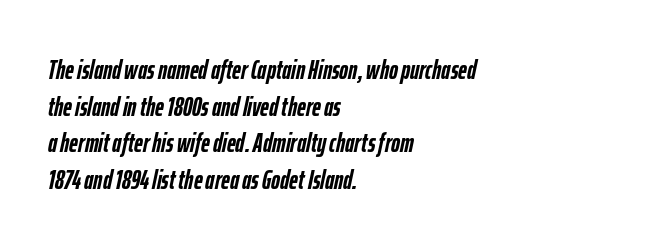
The image shows 27 px bold type, italic (leaning right); set left-aligned, normal line spacing (1.36x), normal letter spacing, not underlined.
